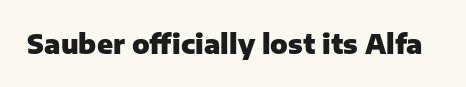
Only glyphs here, with clear space below each row. Rendered with straight, roman letterforms. The glyphs have the mass of a bold cut. Observe the ordinary spacing: letters are neighbours, not strangers.
